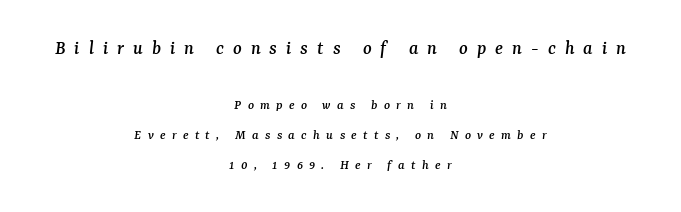
Layout note: lines centered. The font's italic variant was chosen for this text. If you squint, the top block still reads clearly — it's the larger of the two. This block would shrink considerably if given ordinary leading; it's expanded now.
